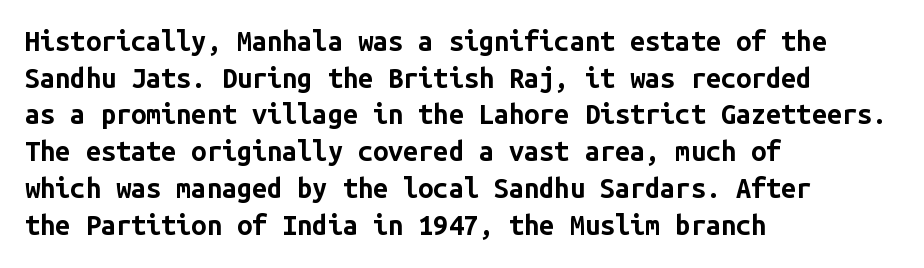
{"italic": "no", "bold": "yes", "underline": "no", "align": "left", "line_spacing": "normal", "line_spacing_ratio": 1.36, "letter_spacing": "normal", "letter_spacing_em": 0.0, "glyph_px": 27}
